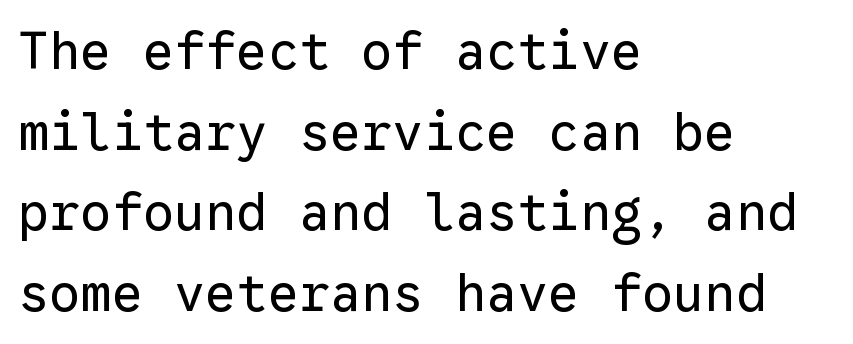
The image shows 52 px regular-weight sans-serif type, upright, monospaced; set left-aligned, normal line spacing (1.55x), normal letter spacing, not underlined; low stroke contrast and a medium x-height.
